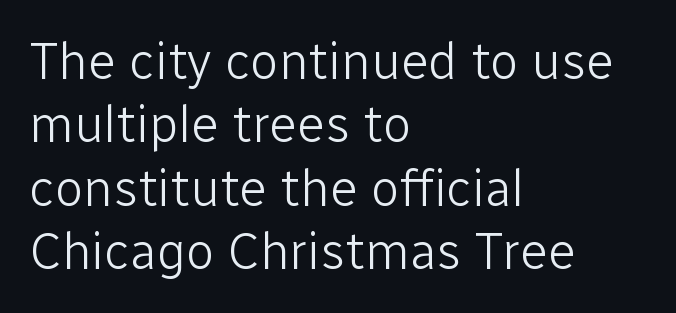
{"serif": "no", "italic": "no", "bold": "no", "weight": "light", "width": "normal", "stroke_contrast": "low", "x_height": "medium", "monospaced": "no", "underline": "no", "align": "left", "line_spacing_ratio": 1.22, "letter_spacing": "normal", "letter_spacing_em": 0.0, "glyph_px": 52}
